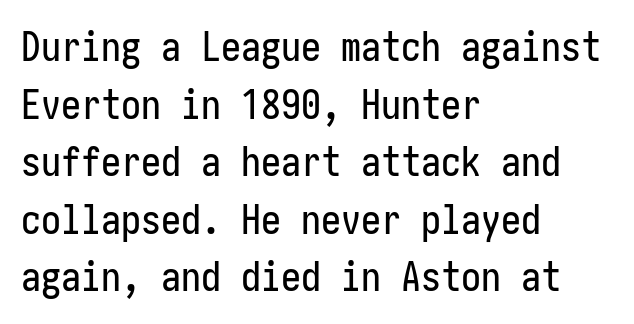
Each letter's strokes conclude bluntly, with no projecting serifs. No word sits above an underline. Whoever set this chose a conventional vertical rhythm. Nothing unusual about the tracking: characters are spaced as the font intends. Does the copy run flush right? No — it runs flush left. The specimen reads as upright at a glance.
